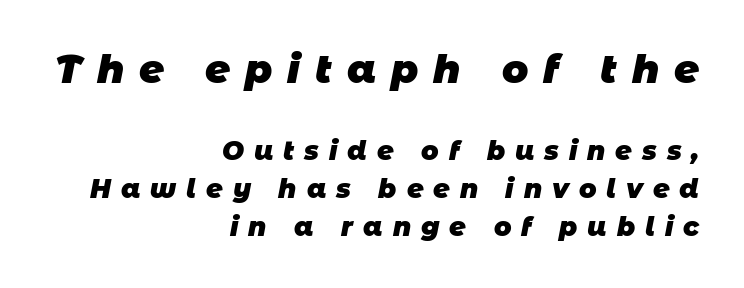
{"serif": "no", "bold": "yes", "weight": "heavy", "width": "normal", "stroke_contrast": "low", "x_height": "large", "monospaced": "no", "underline": "no", "align": "right", "line_spacing": "normal", "line_spacing_ratio": 1.47, "letter_spacing": "wide", "letter_spacing_em": 0.38, "larger_block": "first", "size_ratio": 1.5, "glyph_px": 39}
